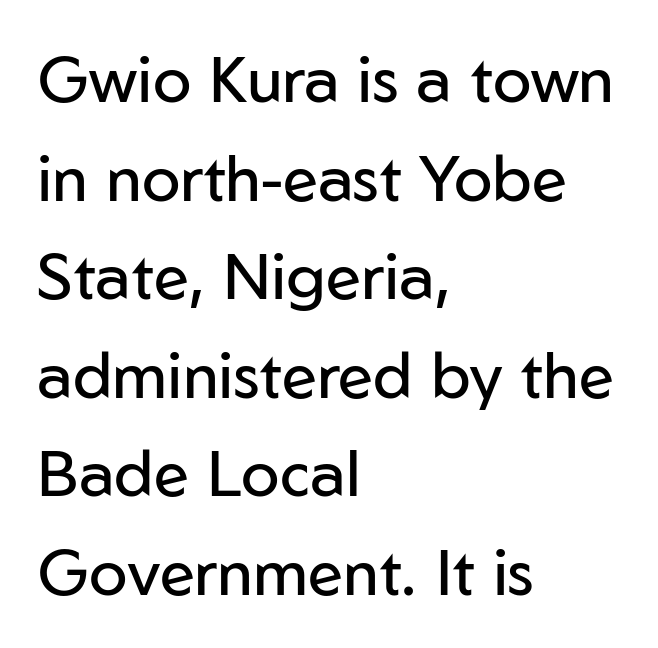
Baseline-to-baseline distance is the conventional proportion of letter height. You could not count columns in this text — the font is proportionally spaced. Inter-character spacing is left at the font's built-in metrics. The typesetting does not lean heavy: it is not bold. The font's upright variant was chosen for this text. Each letter's strokes conclude bluntly, with no projecting serifs.
